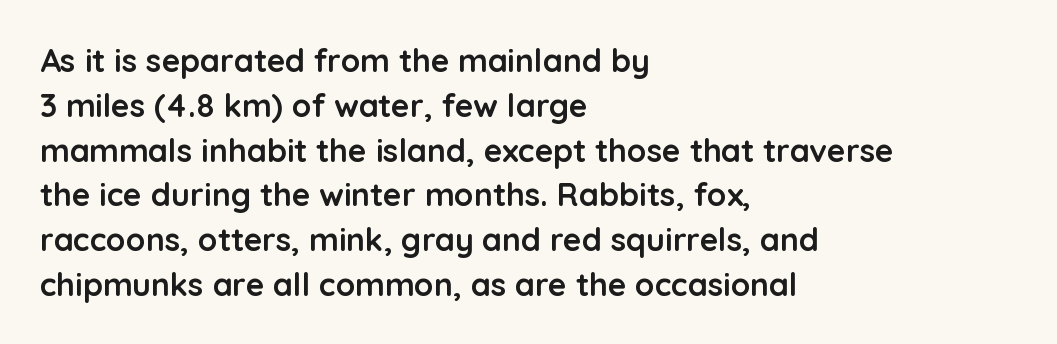
The letters carry no serifs — their stems end cleanly without finishing strokes. The face used here is proportionally spaced, like ordinary book or web type. The type is set solid horizontally, with unmodified tracking. Check the space under the baseline: it is left empty.
